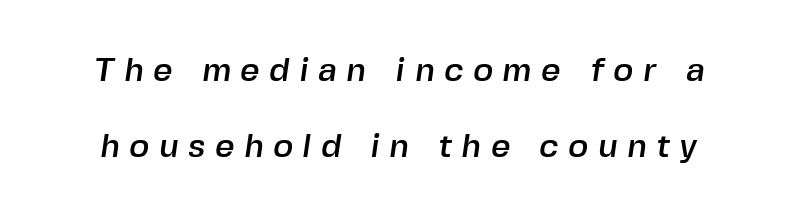
Q: Is the typeface a serif or a sans-serif typeface? A: Sans-serif.
Q: Is the text underlined? A: No.
Q: Is the spacing between letters normal or unusually wide? A: Unusually wide.
Q: Is the spacing between lines tight, normal or loose? A: Loose.
Q: Width (condensed, normal, or wide)? A: Normal.
Q: x-height? A: Medium.
Q: Monospaced? A: No.
